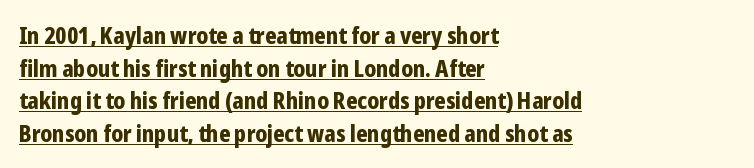
Q: Is the text bold? A: Yes.
Q: Is the text italic (slanted)? A: No, it is upright.
Q: Is the text underlined? A: Yes.
Q: How is the paragraph aligned? A: Left-aligned.
Q: Is the spacing between letters normal or unusually wide? A: Normal.
Q: Is the spacing between lines tight, normal or loose? A: Normal.
